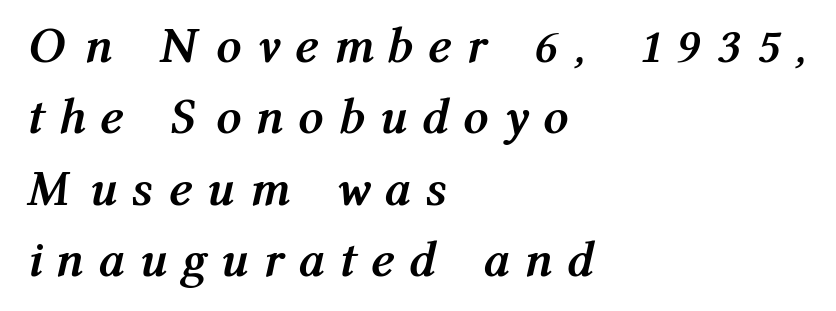
Words appear elongated and porous because spacing is wide. Is the type slanted? Yes — the strokes lean at a clear angle. The rag falls on the right side of this text block. Do the characters align in a grid? No, the font is proportional. A bare baseline throughout the passage.
